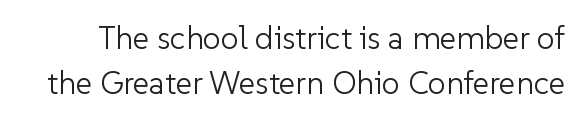
Q: Is the text bold? A: No.
Q: Is the text italic (slanted)? A: No, it is upright.
Q: Is the typeface a serif or a sans-serif typeface? A: Sans-serif.
Q: Is the text underlined? A: No.
Q: Is the spacing between letters normal or unusually wide? A: Normal.
Q: Is the spacing between lines tight, normal or loose? A: Normal.
Q: Width (condensed, normal, or wide)? A: Normal.
Q: Stroke contrast? A: Low.
Q: x-height? A: Medium.
Q: Monospaced? A: No.
